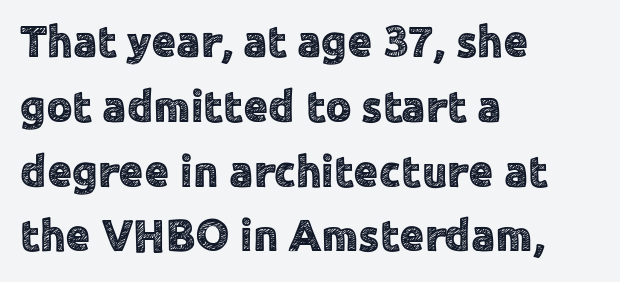
Regarding leading, the lines here are spaced in the standard way. The rendering uses natural spacing where letterforms have individual widths. Typeset ragged right — the left edge is the straight one. Are there feet on the stems? There aren't — it's a sans.
